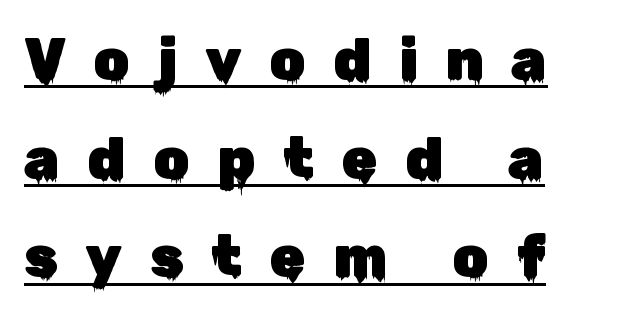
The image shows 58 px sans-serif type, upright; set normal line spacing (1.7x), unusually wide letter spacing (+0.47 em), underlined; low stroke contrast and a medium x-height.
